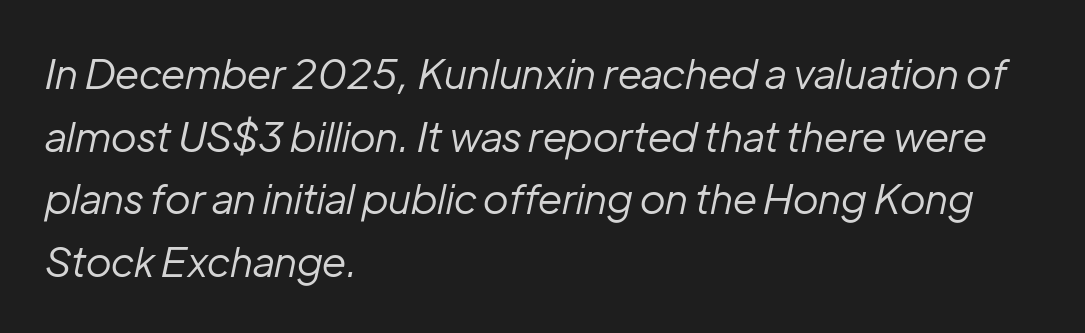
Q: Is the text bold? A: No.
Q: Is the text italic (slanted)? A: Yes, it leans right by about 12 degrees.
Q: Is the text underlined? A: No.
Q: How is the paragraph aligned? A: Left-aligned.
Q: Is the spacing between letters normal or unusually wide? A: Normal.
Q: Is the spacing between lines tight, normal or loose? A: Normal.
Q: Width (condensed, normal, or wide)? A: Normal.
Q: Stroke contrast? A: Low.
Q: x-height? A: Medium.
Q: Monospaced? A: No.
